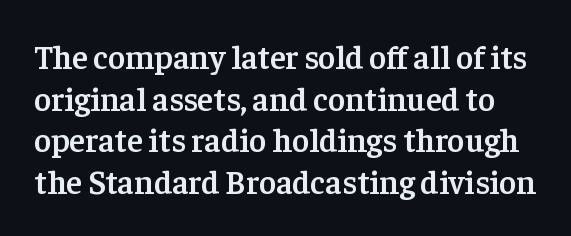
Q: Is the text bold? A: Semi-bold.
Q: Is the text italic (slanted)? A: No, it is upright.
Q: Is the typeface a serif or a sans-serif typeface? A: Serif.
Q: Is the text underlined? A: No.
Q: Is the spacing between letters normal or unusually wide? A: Normal.
Q: Is the spacing between lines tight, normal or loose? A: Normal.
Q: Width (condensed, normal, or wide)? A: Normal.
Q: Stroke contrast? A: Low.
Q: x-height? A: Medium.
Q: Monospaced? A: No.
